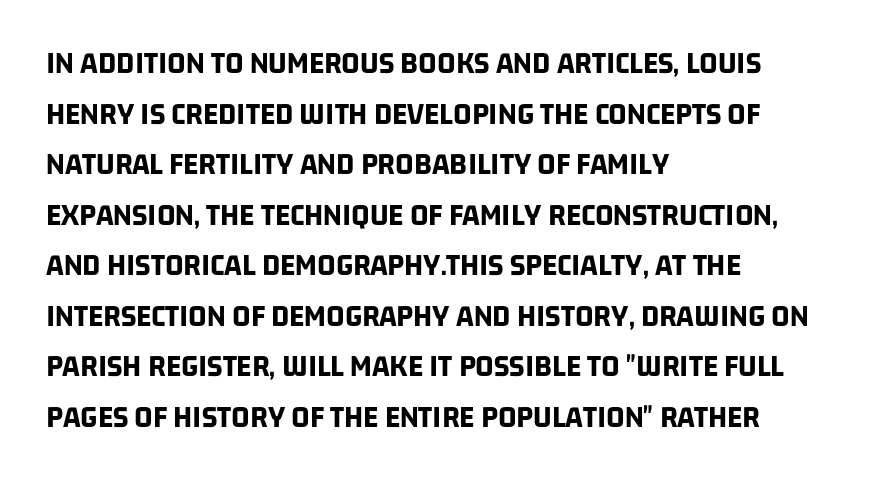
The image shows 32 px bold, condensed sans-serif type; set left-aligned, normal line spacing (1.58x), normal letter spacing, not underlined; low stroke contrast and a large x-height.
